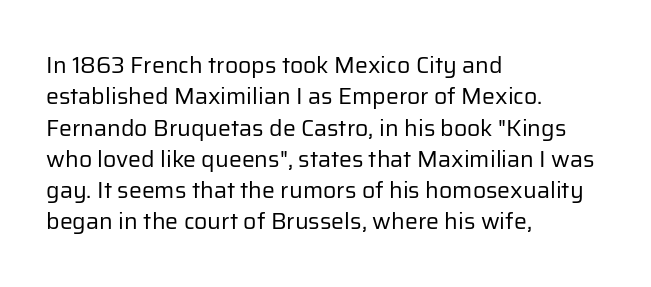
The image shows 23 px text type, upright; set left-aligned, normal line spacing (1.36x), normal letter spacing, not underlined.
